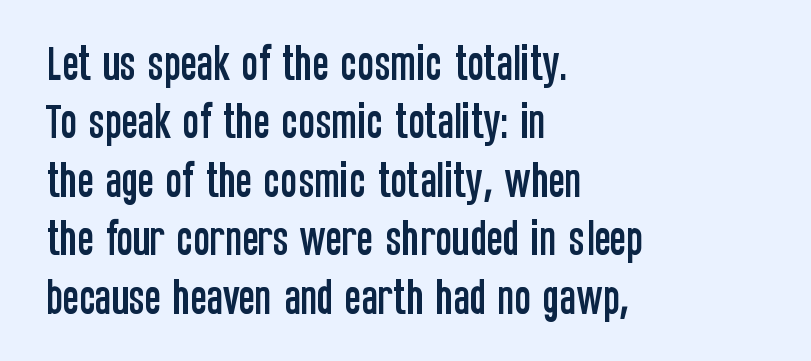
Q: Is the text italic (slanted)? A: No, it is upright.
Q: Is the typeface a serif or a sans-serif typeface? A: Sans-serif.
Q: Is the text underlined? A: No.
Q: How is the paragraph aligned? A: Left-aligned.
Q: Is the spacing between letters normal or unusually wide? A: Normal.
Q: Is the spacing between lines tight, normal or loose? A: Normal.
Q: Width (condensed, normal, or wide)? A: Condensed.
Q: Stroke contrast? A: Low.
Q: x-height? A: Large.
Q: Monospaced? A: No.
